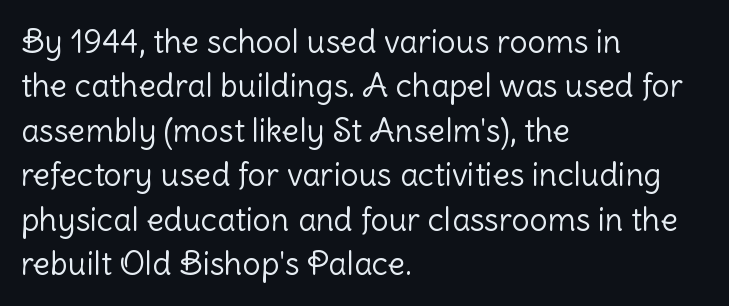
The image shows 32 px light sans-serif type, upright; set left-aligned, normal line spacing (1.39x), normal letter spacing, not underlined; low stroke contrast and a medium x-height.
